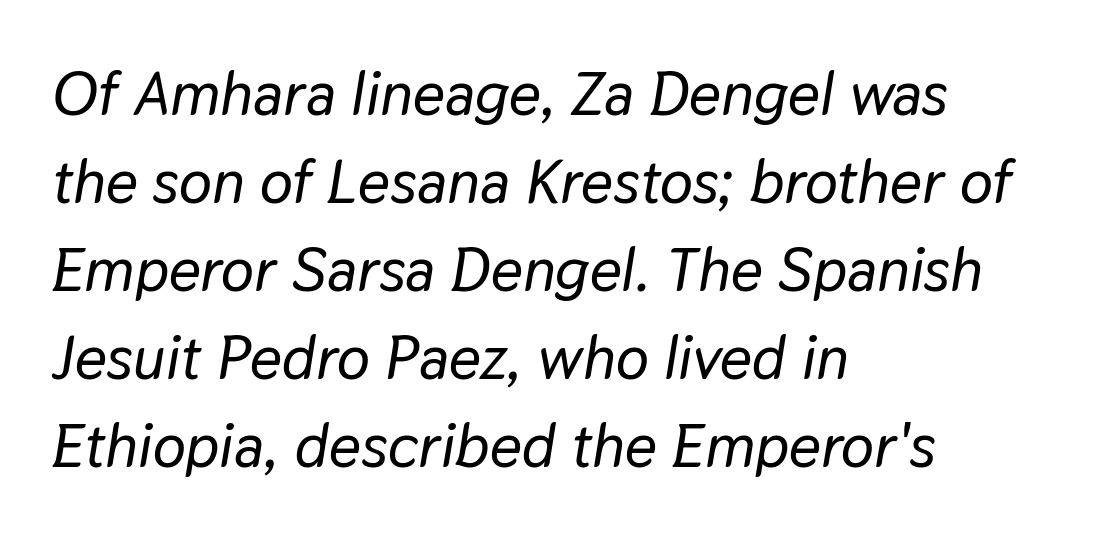
The image shows 62 px text type, italic (leaning right); set left-aligned, normal line spacing (1.42x), normal letter spacing, not underlined; low stroke contrast and a medium x-height.
